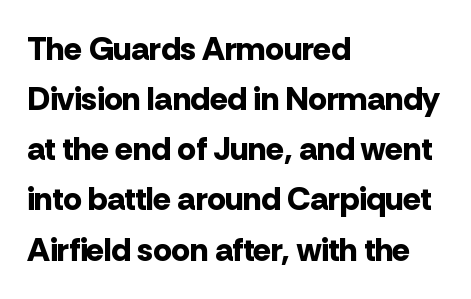
The image shows 33 px bold sans-serif type, upright; set left-aligned, normal line spacing (1.52x), normal letter spacing, not underlined; low stroke contrast and a medium x-height.
